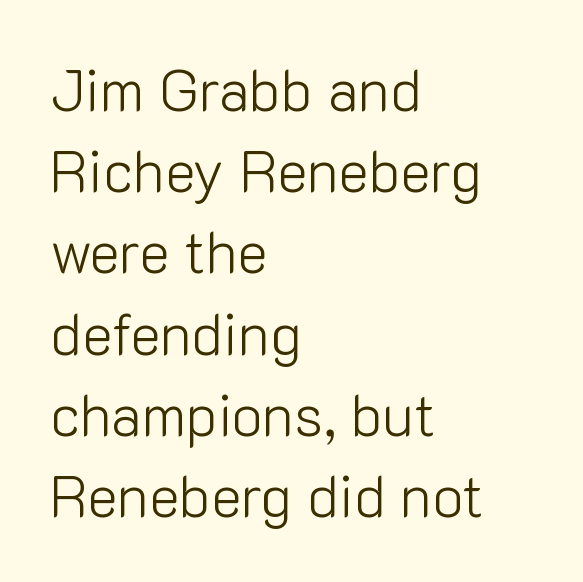
Q: Is the text bold? A: No.
Q: Is the text italic (slanted)? A: No, it is upright.
Q: Is the typeface a serif or a sans-serif typeface? A: Sans-serif.
Q: Is the text underlined? A: No.
Q: How is the paragraph aligned? A: Left-aligned.
Q: Is the spacing between letters normal or unusually wide? A: Normal.
Q: Is the spacing between lines tight, normal or loose? A: Normal.
Q: Width (condensed, normal, or wide)? A: Normal.
Q: Stroke contrast? A: Low.
Q: x-height? A: Medium.
Q: Monospaced? A: No.
